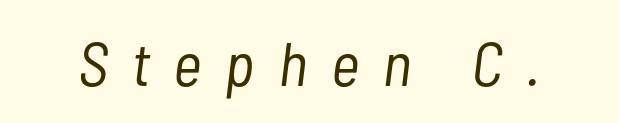
Q: Is the text bold? A: No.
Q: Is the text italic (slanted)? A: Yes, it leans right by about 7 degrees.
Q: Is the text underlined? A: No.
Q: Is the spacing between letters normal or unusually wide? A: Unusually wide.
Q: Width (condensed, normal, or wide)? A: Condensed.
Q: Stroke contrast? A: Low.
Q: x-height? A: Medium.
Q: Monospaced? A: No.
